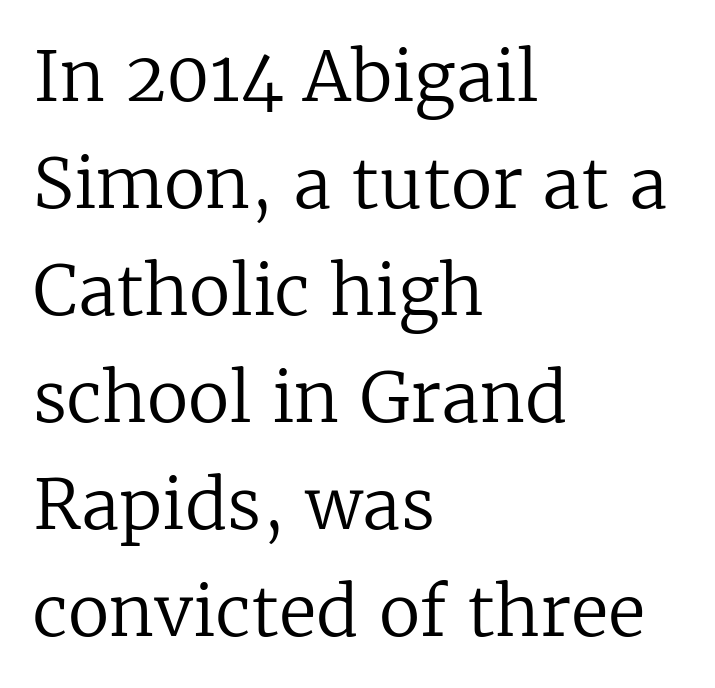
Q: Is the text bold? A: No.
Q: Is the text italic (slanted)? A: No, it is upright.
Q: Is the typeface a serif or a sans-serif typeface? A: Serif.
Q: Is the text underlined? A: No.
Q: How is the paragraph aligned? A: Left-aligned.
Q: Is the spacing between letters normal or unusually wide? A: Normal.
Q: Is the spacing between lines tight, normal or loose? A: Normal.
Q: Width (condensed, normal, or wide)? A: Normal.
Q: Stroke contrast? A: Low.
Q: x-height? A: Medium.
Q: Monospaced? A: No.
